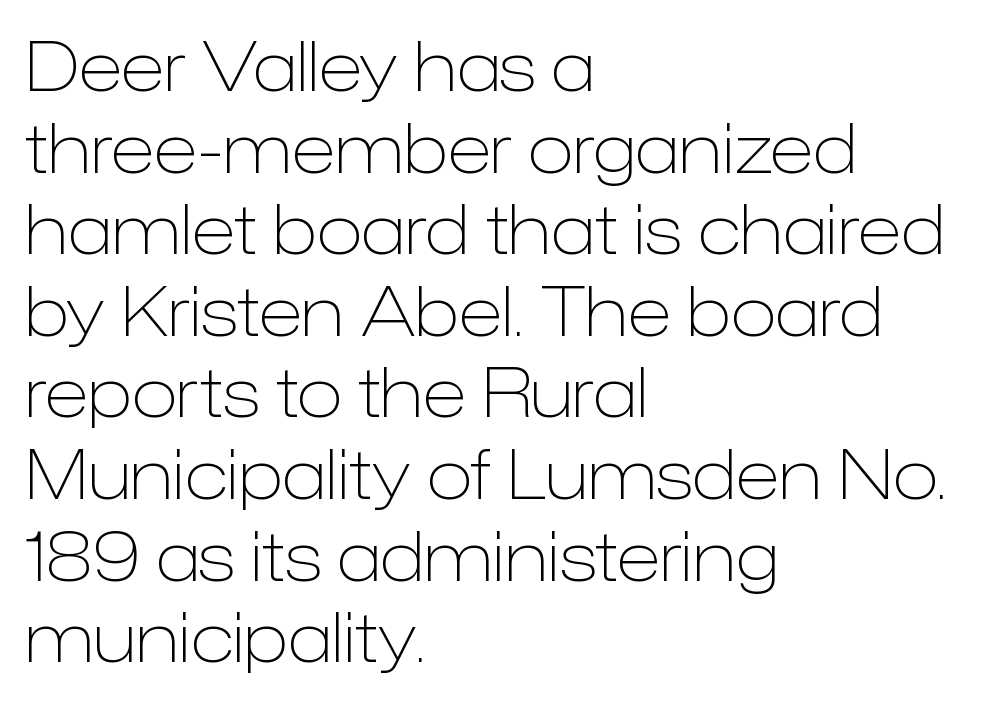
The image shows 68 px light sans-serif type, upright; set left-aligned, line spacing 1.2x, normal letter spacing, not underlined; low stroke contrast and a medium x-height.
